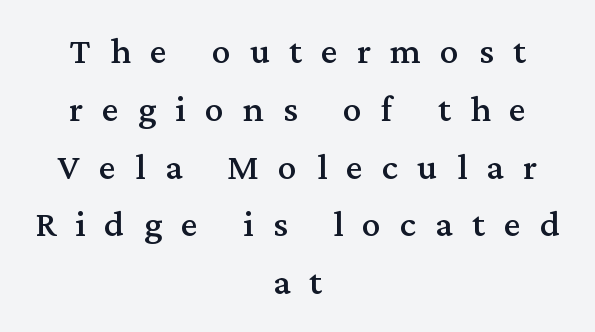
{"serif": "yes", "italic": "no", "width": "normal", "stroke_contrast": "medium", "x_height": "medium", "monospaced": "no", "underline": "no", "align": "center", "line_spacing": "normal", "line_spacing_ratio": 1.52, "letter_spacing": "wide", "letter_spacing_em": 0.5, "glyph_px": 38}
